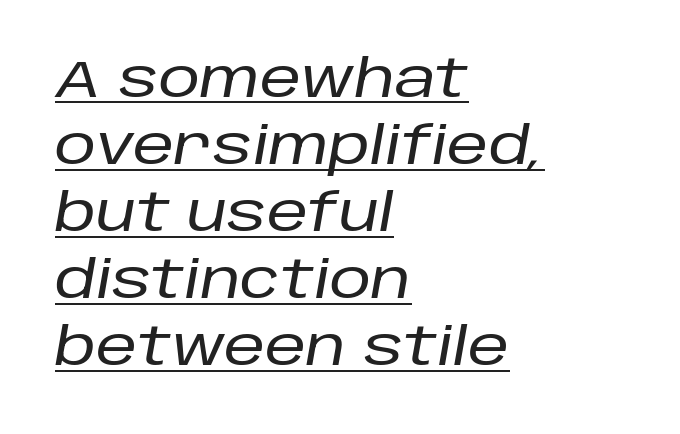
The image shows 52 px text type, italic (leaning right); set left-aligned, normal line spacing (1.29x), normal letter spacing, underlined; low stroke contrast and a large x-height.
